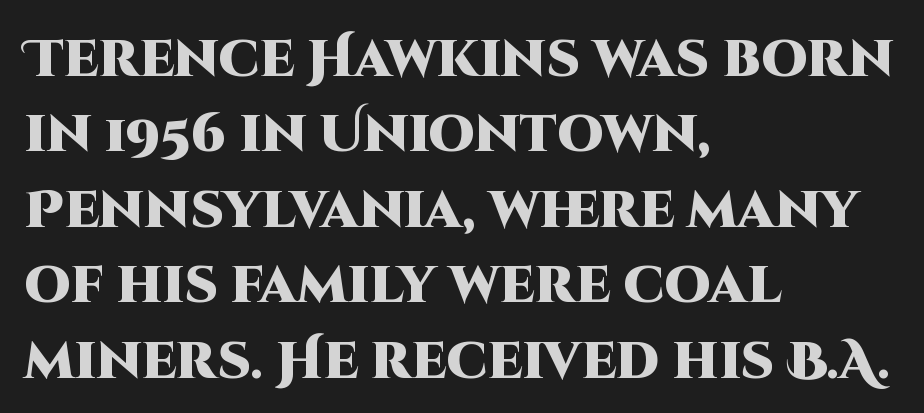
{"serif": "no", "italic": "no", "bold": "yes", "weight": "heavy", "width": "normal", "stroke_contrast": "high", "x_height": "large", "monospaced": "no", "underline": "no", "align": "left", "line_spacing": "normal", "line_spacing_ratio": 1.45, "letter_spacing": "normal", "letter_spacing_em": 0.0, "glyph_px": 52}
